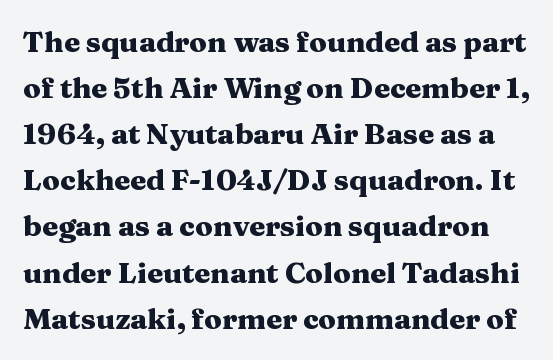
Descender tails drop into unmarked territory. You can tell from the footed stems that serif type was used. In terms of weight, the rendering is a true, heavy bold. Is this a fixed-width face? No — the glyphs have proportional, varying widths. Tracking here is standard; glyphs follow each other at the usual distance.
